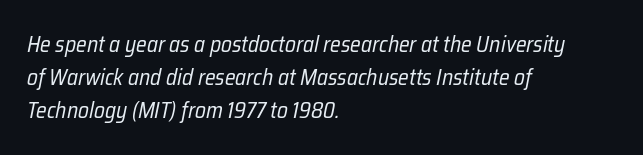
The image shows 22 px text type, italic (leaning right); set left-aligned, normal line spacing (1.49x), normal letter spacing, not underlined.
